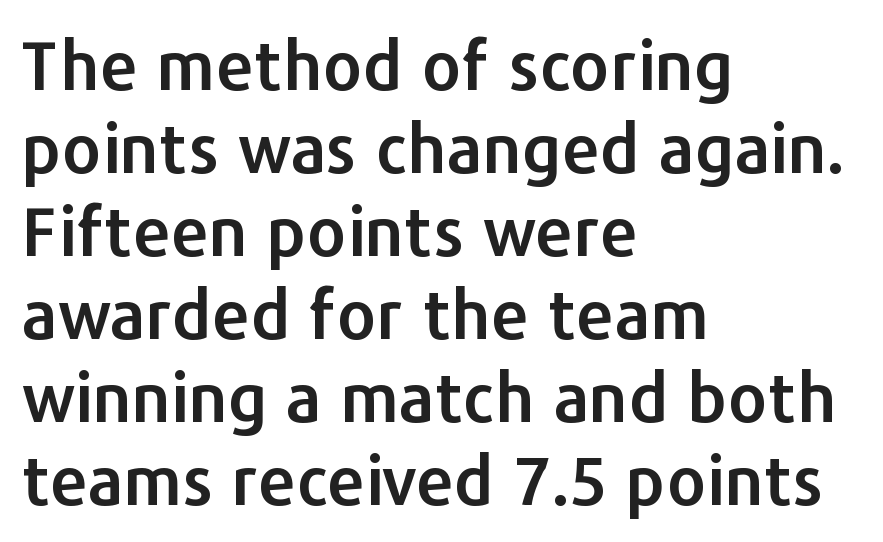
{"serif": "no", "italic": "no", "width": "normal", "stroke_contrast": "low", "x_height": "medium", "monospaced": "no", "underline": "no", "align": "left", "line_spacing_ratio": 1.22, "letter_spacing": "normal", "letter_spacing_em": 0.0, "glyph_px": 68}
